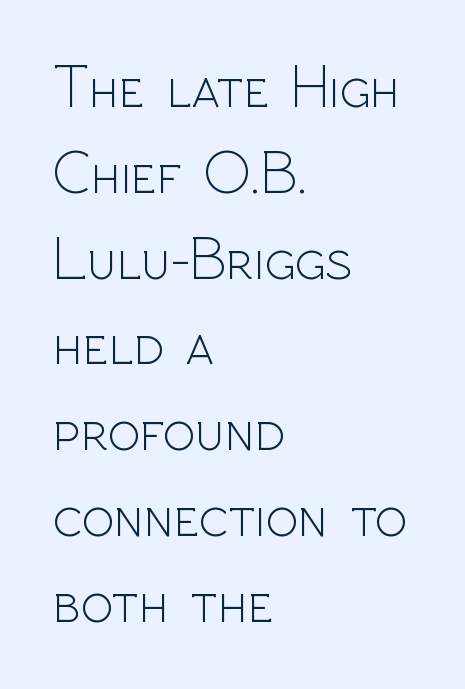
The image shows 60 px light sans-serif type, upright; set left-aligned, normal line spacing (1.43x), normal letter spacing, not underlined; a medium x-height.
